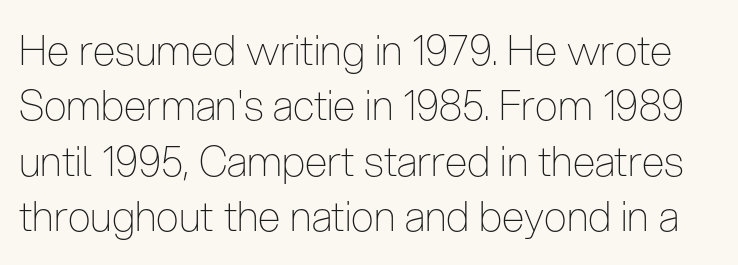
This sample has the flowing, uneven cadence of proportional lettering. This sample uses an upright cut, with every glyph sitting square on the baseline. The typeface chosen for these lines omits serifs. The space beneath each line is pristine and unruled. Each word holds together tightly as a unit, with standard inter-letter gaps.
